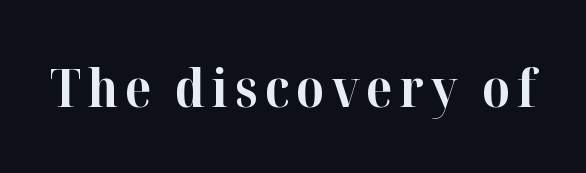
{"serif": "yes", "italic": "no", "bold": "yes", "weight": "bold", "width": "normal", "stroke_contrast": "high", "x_height": "medium", "monospaced": "no", "underline": "no", "glyph_px": 53}
